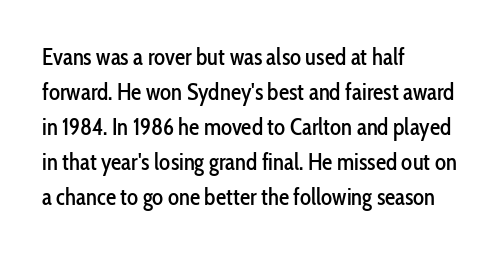
{"italic": "no", "underline": "no", "align": "left", "line_spacing": "normal", "line_spacing_ratio": 1.52, "letter_spacing": "normal", "letter_spacing_em": 0.0, "glyph_px": 23}
